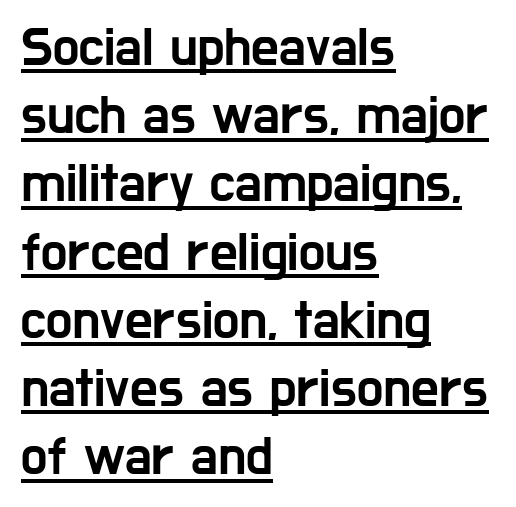
The image shows 55 px condensed sans-serif type, upright; set left-aligned, line spacing 1.24x, normal letter spacing, underlined; low stroke contrast and a medium x-height.
